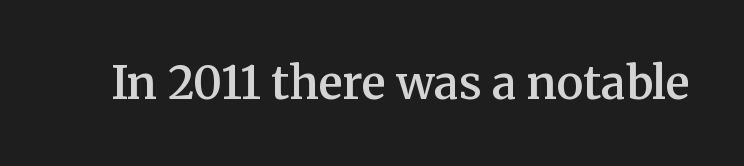
Q: Is the text bold? A: Semi-bold.
Q: Is the text italic (slanted)? A: No, it is upright.
Q: Is the typeface a serif or a sans-serif typeface? A: Serif.
Q: Is the text underlined? A: No.
Q: Is the spacing between letters normal or unusually wide? A: Normal.
Q: Width (condensed, normal, or wide)? A: Normal.
Q: Stroke contrast? A: Medium.
Q: x-height? A: Medium.
Q: Monospaced? A: No.
